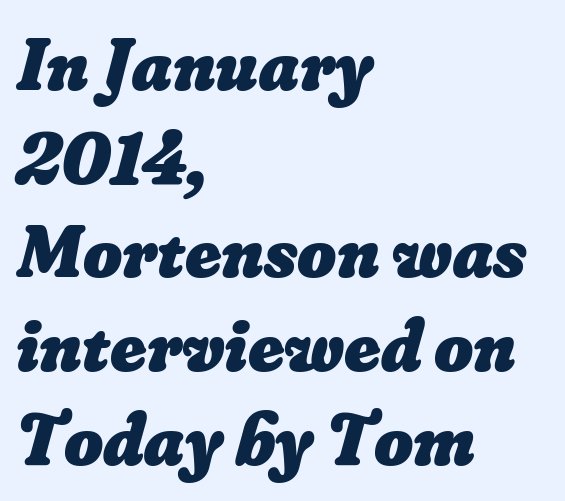
Q: Is the text bold? A: Yes.
Q: Is the text underlined? A: No.
Q: How is the paragraph aligned? A: Left-aligned.
Q: Is the spacing between letters normal or unusually wide? A: Normal.
Q: Is the spacing between lines tight, normal or loose? A: Normal.
Q: Width (condensed, normal, or wide)? A: Normal.
Q: Stroke contrast? A: Low.
Q: x-height? A: Small.
Q: Monospaced? A: No.
